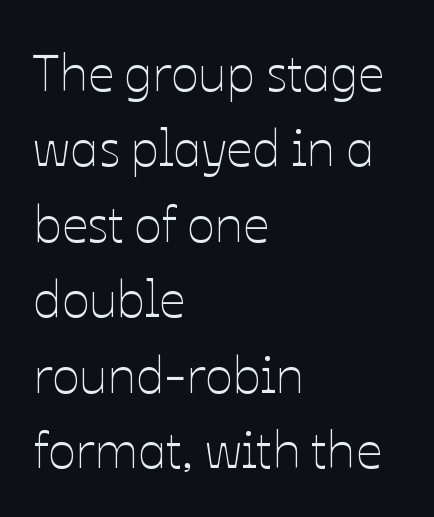
{"italic": "no", "bold": "no", "weight": "thin", "width": "normal", "stroke_contrast": "low", "x_height": "medium", "monospaced": "no", "underline": "no", "align": "left", "line_spacing": "normal", "line_spacing_ratio": 1.48, "letter_spacing": "normal", "letter_spacing_em": 0.0, "glyph_px": 51}
